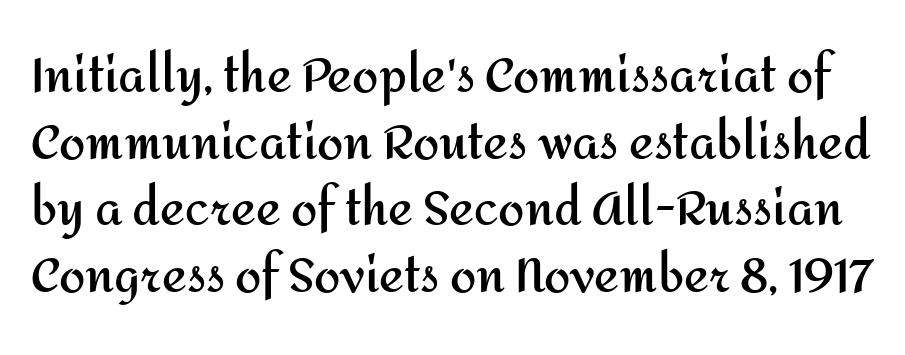
Q: Is the text bold? A: Yes.
Q: Is the text italic (slanted)? A: No, it is upright.
Q: Is the typeface a serif or a sans-serif typeface? A: Sans-serif.
Q: Is the text underlined? A: No.
Q: Is the spacing between letters normal or unusually wide? A: Normal.
Q: Is the spacing between lines tight, normal or loose? A: Normal.
Q: Width (condensed, normal, or wide)? A: Normal.
Q: Stroke contrast? A: Medium.
Q: x-height? A: Medium.
Q: Monospaced? A: No.
